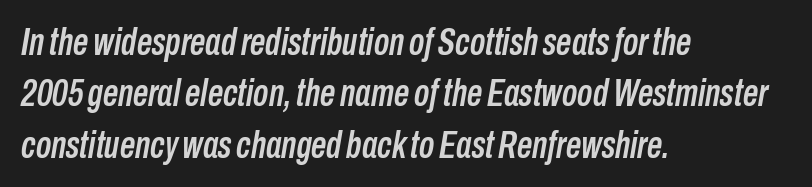
{"italic": "yes", "lean": "right", "slant_degrees": 10, "width": "condensed", "stroke_contrast": "low", "x_height": "medium", "monospaced": "no", "underline": "no", "align": "left", "line_spacing": "normal", "line_spacing_ratio": 1.35, "letter_spacing": "normal", "letter_spacing_em": 0.0, "glyph_px": 38}
